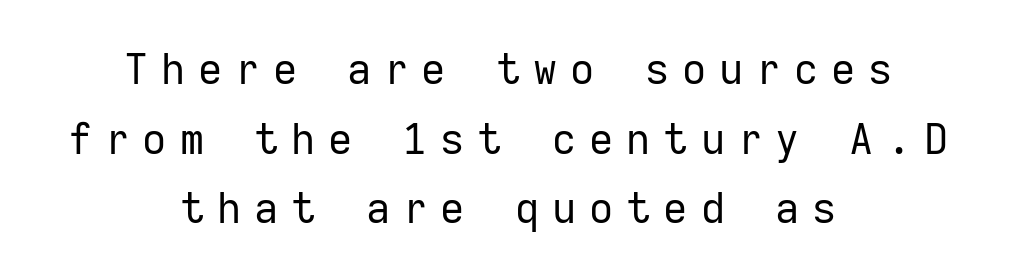
{"serif": "no", "italic": "no", "bold": "no", "weight": "regular", "width": "normal", "stroke_contrast": "low", "x_height": "medium", "monospaced": "yes", "underline": "no", "align": "center", "line_spacing": "normal", "line_spacing_ratio": 1.66, "letter_spacing": "wide", "letter_spacing_em": 0.31, "glyph_px": 42}
